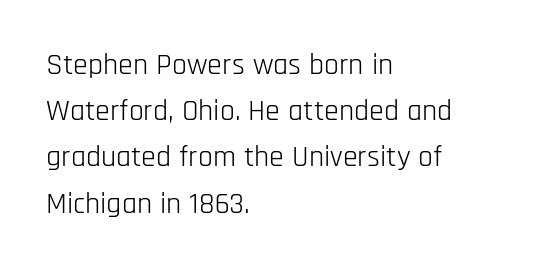
The image shows 30 px light, condensed sans-serif type, upright; set left-aligned, normal line spacing (1.54x), normal letter spacing, not underlined; low stroke contrast and a large x-height.
